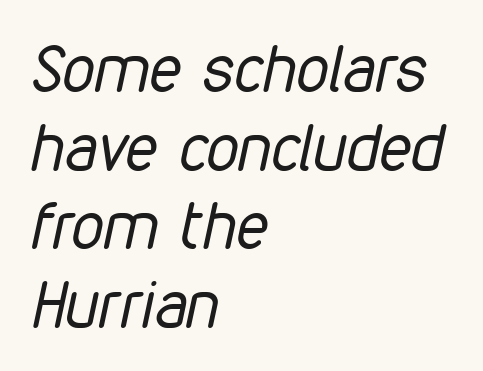
{"italic": "yes", "lean": "right", "slant_degrees": 12, "bold": "no", "weight": "regular", "width": "condensed", "stroke_contrast": "low", "x_height": "medium", "monospaced": "no", "underline": "no", "align": "left", "line_spacing_ratio": 1.21, "letter_spacing": "normal", "letter_spacing_em": 0.0, "glyph_px": 65}
